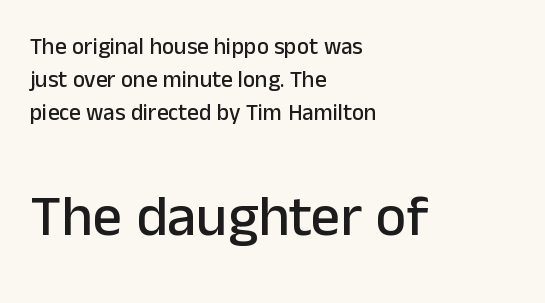
The letters advance in unequal steps, a hallmark of proportional type. This rendering leaves character spacing at its baseline value. A classic flush-left, rag-right setting is used for this passage. Every character sits straight up, as roman type does. Leading: standard. Type size steps up from the first block to the second.
